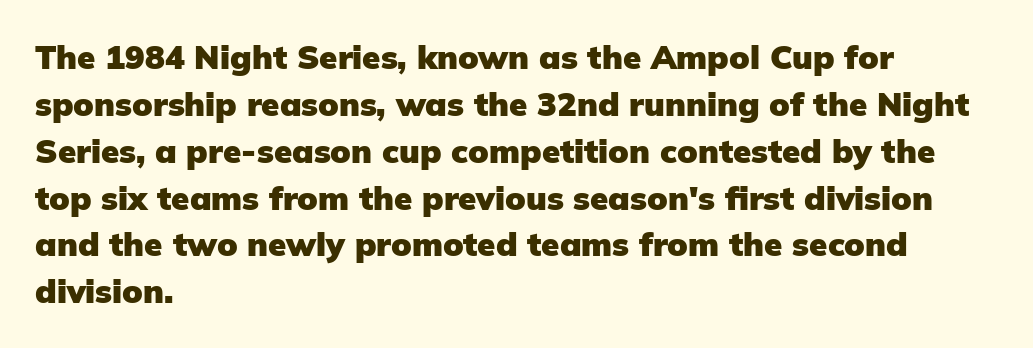
Q: Is the text bold? A: Yes.
Q: Is the text italic (slanted)? A: No, it is upright.
Q: Is the typeface a serif or a sans-serif typeface? A: Sans-serif.
Q: Is the text underlined? A: No.
Q: How is the paragraph aligned? A: Left-aligned.
Q: Is the spacing between letters normal or unusually wide? A: Normal.
Q: Is the spacing between lines tight, normal or loose? A: Normal.
Q: Width (condensed, normal, or wide)? A: Normal.
Q: Stroke contrast? A: Low.
Q: x-height? A: Medium.
Q: Monospaced? A: No.
